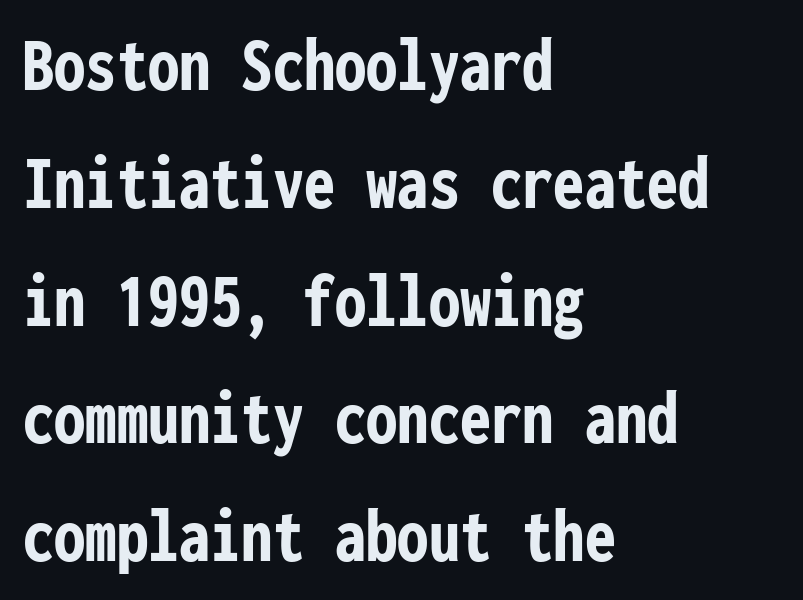
{"serif": "no", "italic": "no", "bold": "yes", "weight": "semibold", "width": "condensed", "stroke_contrast": "low", "x_height": "medium", "monospaced": "yes", "underline": "no", "align": "left", "line_spacing": "normal", "line_spacing_ratio": 1.51, "letter_spacing": "normal", "letter_spacing_em": 0.0, "glyph_px": 78}
